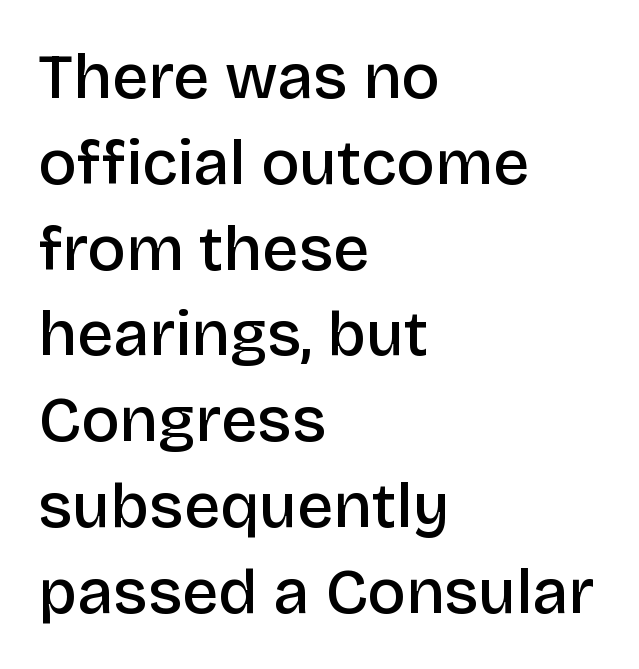
Character widths vary here, with narrow letters taking less room than wide ones. Nope, no serifs anywhere on these letters. A bit beefed up — I'd call it semibold rather than bold. The lettering holds an erect, upright posture throughout. Layout note: lines flush left. The face used here is rendered with its standard letterfit.
